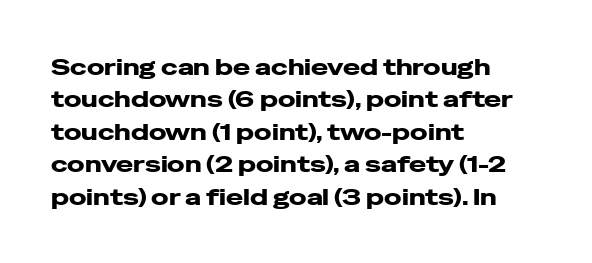
The space directly below the letters is spotless. A dark, heavy texture on the line: the type is bold. Every row of glyphs begins at an identical x-position on the left. Posture: vertical.
